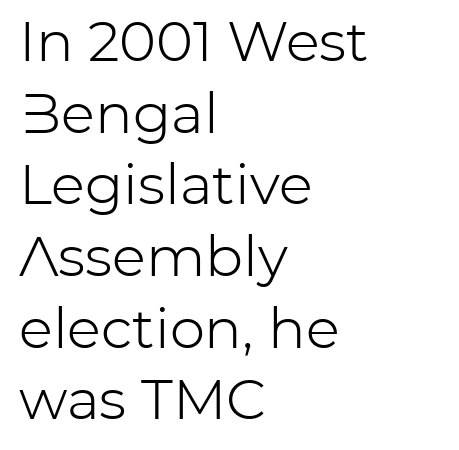
Q: Is the text bold? A: No.
Q: Is the text italic (slanted)? A: No, it is upright.
Q: Is the typeface a serif or a sans-serif typeface? A: Sans-serif.
Q: Is the text underlined? A: No.
Q: How is the paragraph aligned? A: Left-aligned.
Q: Is the spacing between letters normal or unusually wide? A: Normal.
Q: Is the spacing between lines tight, normal or loose? A: Normal.
Q: Width (condensed, normal, or wide)? A: Normal.
Q: Stroke contrast? A: Low.
Q: x-height? A: Medium.
Q: Monospaced? A: No.
